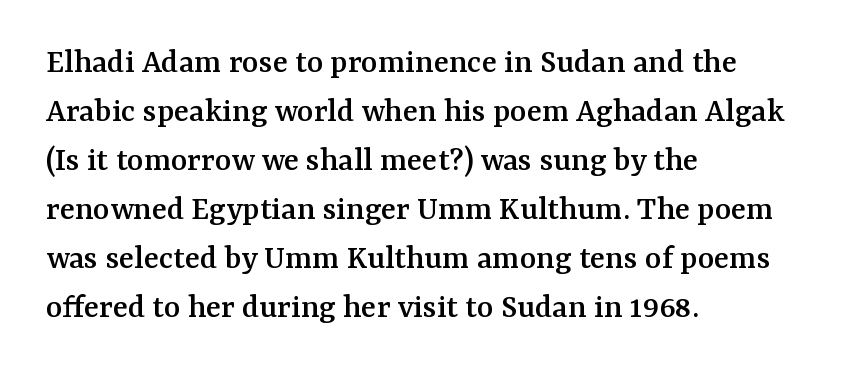
When letters stand straight like this, we call the style roman or upright. Is the letter spacing exaggerated? No — it looks like the ordinary default. Little horizontal feet cap the strokes, marking this as serif type. Interline gaps are of average width in this sample. Anything drawn beneath the words? Only blank space.
